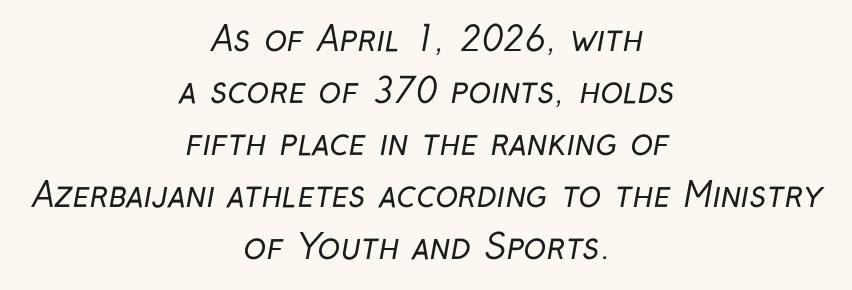
Q: Is the text bold? A: No.
Q: Is the typeface a serif or a sans-serif typeface? A: Sans-serif.
Q: Is the text underlined? A: No.
Q: How is the paragraph aligned? A: Centered.
Q: Is the spacing between letters normal or unusually wide? A: Normal.
Q: Is the spacing between lines tight, normal or loose? A: Normal.
Q: Width (condensed, normal, or wide)? A: Condensed.
Q: Stroke contrast? A: Low.
Q: x-height? A: Medium.
Q: Monospaced? A: No.
